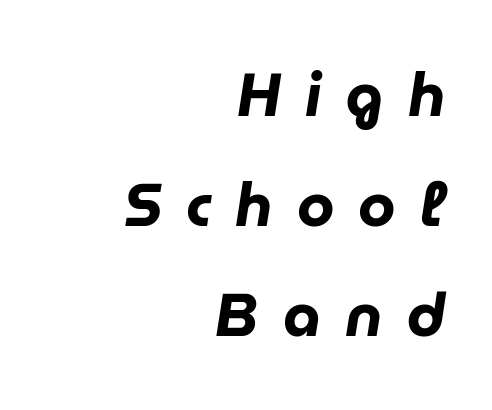
The image shows 60 px heavy type, italic (leaning right); set right-aligned, line spacing 1.83x, unusually wide letter spacing (+0.4 em), not underlined; low stroke contrast and a medium x-height.
